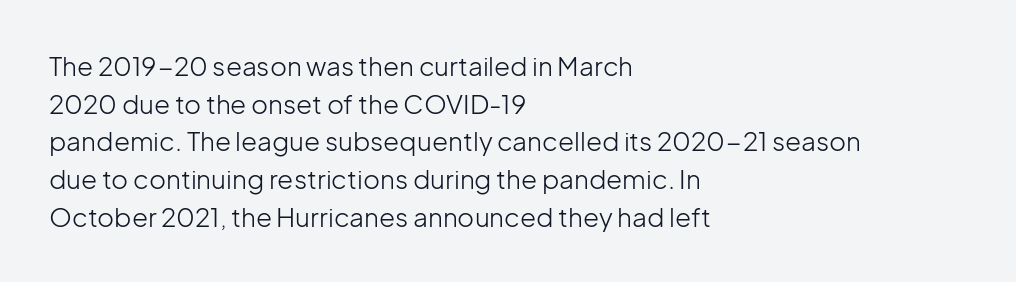
This sample is left-justified, so line endings fall wherever the words run out. Short note: letters normally spaced. These lines were composed using upright roman letters. Nothing heavy about these letters — not bold at all. The glyphs are unaccompanied by any horizontal stroke below them. Quick note: interline space is typical.
